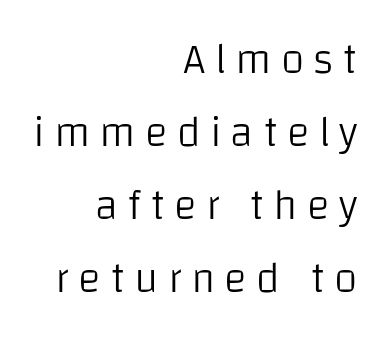
Q: Is the text bold? A: No.
Q: Is the text italic (slanted)? A: No, it is upright.
Q: Is the typeface a serif or a sans-serif typeface? A: Sans-serif.
Q: Is the text underlined? A: No.
Q: How is the paragraph aligned? A: Right-aligned.
Q: Is the spacing between letters normal or unusually wide? A: Unusually wide.
Q: Is the spacing between lines tight, normal or loose? A: Normal.
Q: Width (condensed, normal, or wide)? A: Normal.
Q: Stroke contrast? A: Low.
Q: x-height? A: Large.
Q: Monospaced? A: No.
